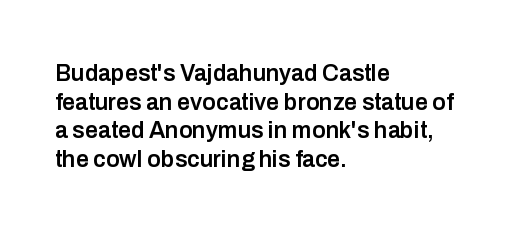
The specimen omits any rule beneath the text block's lines. The type sits square on the baseline with zero lean. This block has exactly the height ordinary leading produces. Does extra space separate the letters? No, they use regular spacing.
